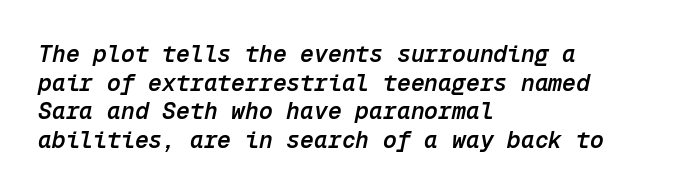
{"italic": "yes", "lean": "right", "slant_degrees": 12, "bold": "semi", "underline": "no", "align": "left", "line_spacing": "normal", "line_spacing_ratio": 1.25, "letter_spacing": "normal", "letter_spacing_em": 0.0, "glyph_px": 23}
